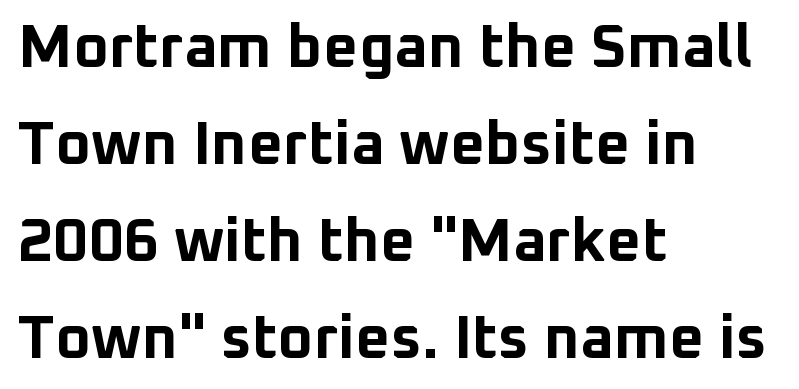
The image shows 61 px bold sans-serif type, upright; set left-aligned, normal line spacing (1.59x), normal letter spacing, not underlined; low stroke contrast and a medium x-height.
